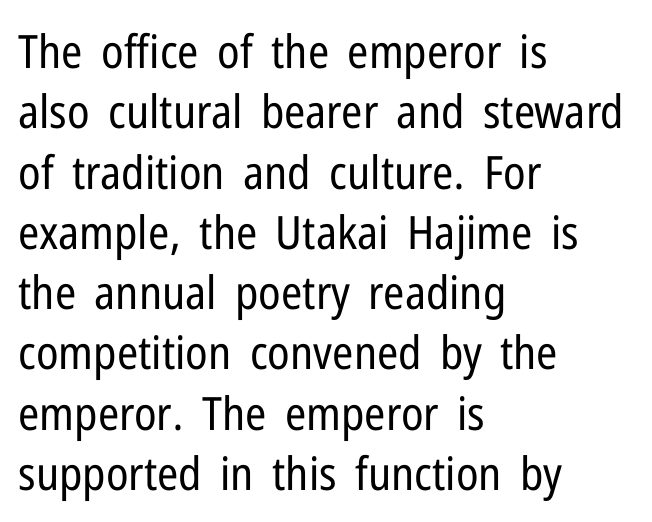
The image shows 46 px regular-weight, condensed sans-serif type, upright; set left-aligned, normal line spacing (1.31x), normal letter spacing, not underlined; low stroke contrast and a medium x-height.
